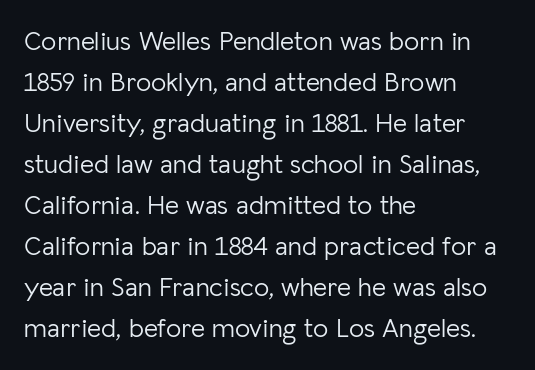
The image shows 27 px text type, upright; set left-aligned, normal line spacing (1.52x), normal letter spacing, not underlined.
